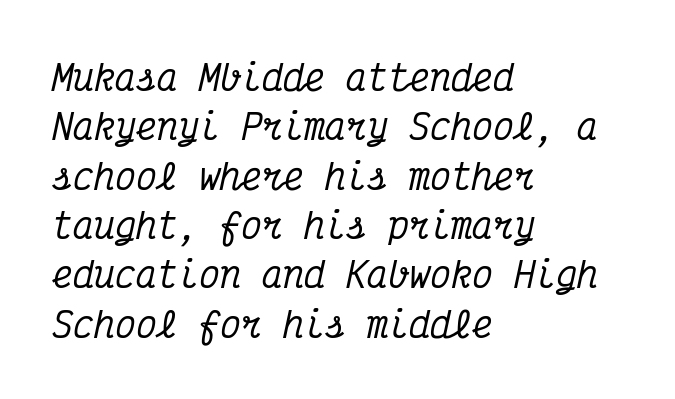
{"serif": "yes", "italic": "yes", "lean": "right", "slant_degrees": 12, "width": "condensed", "stroke_contrast": "medium", "x_height": "medium", "monospaced": "yes", "underline": "no", "align": "left", "line_spacing": "normal", "line_spacing_ratio": 1.41, "letter_spacing": "normal", "letter_spacing_em": 0.0, "glyph_px": 35}
